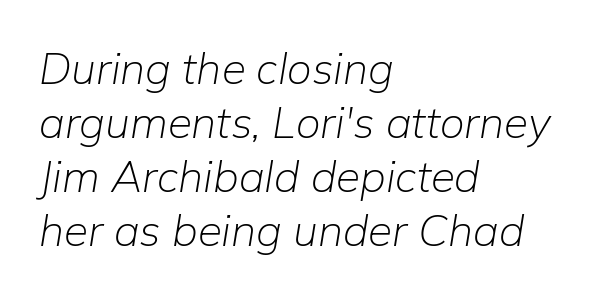
Q: Is the text bold? A: No.
Q: Is the text italic (slanted)? A: Yes, it leans right by about 9 degrees.
Q: Is the text underlined? A: No.
Q: How is the paragraph aligned? A: Left-aligned.
Q: Is the spacing between letters normal or unusually wide? A: Normal.
Q: Width (condensed, normal, or wide)? A: Normal.
Q: Stroke contrast? A: Low.
Q: x-height? A: Medium.
Q: Monospaced? A: No.
